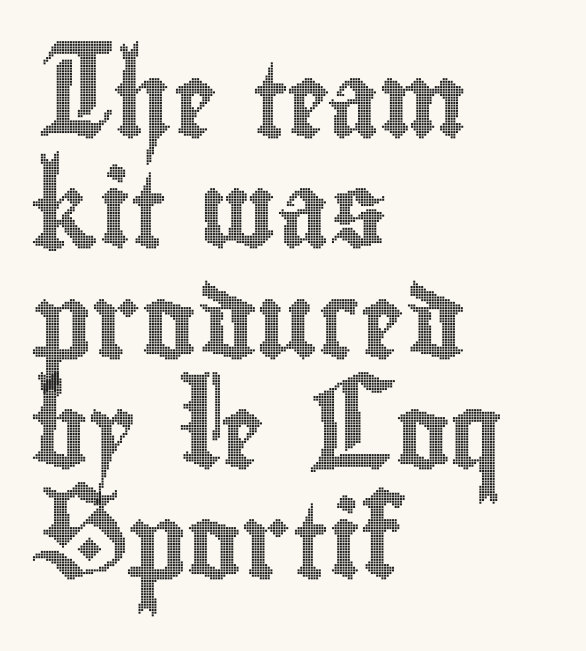
Q: Is the text italic (slanted)? A: No, it is upright.
Q: Is the text underlined? A: No.
Q: How is the paragraph aligned? A: Left-aligned.
Q: Is the spacing between letters normal or unusually wide? A: Normal.
Q: Is the spacing between lines tight, normal or loose? A: Normal.
Q: Width (condensed, normal, or wide)? A: Condensed.
Q: x-height? A: Small.
Q: Monospaced? A: No.
